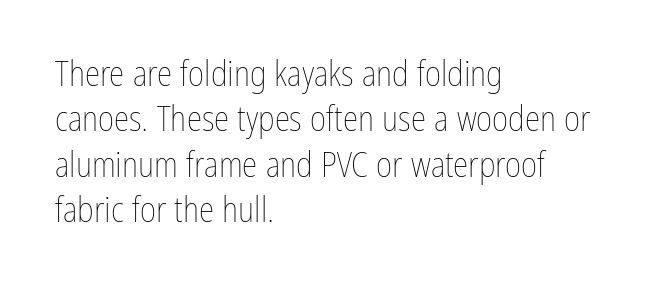
Q: Is the text bold? A: No.
Q: Is the text italic (slanted)? A: No, it is upright.
Q: Is the text underlined? A: No.
Q: How is the paragraph aligned? A: Left-aligned.
Q: Is the spacing between letters normal or unusually wide? A: Normal.
Q: Is the spacing between lines tight, normal or loose? A: Normal.
Q: Width (condensed, normal, or wide)? A: Condensed.
Q: Stroke contrast? A: Low.
Q: x-height? A: Medium.
Q: Monospaced? A: No.
